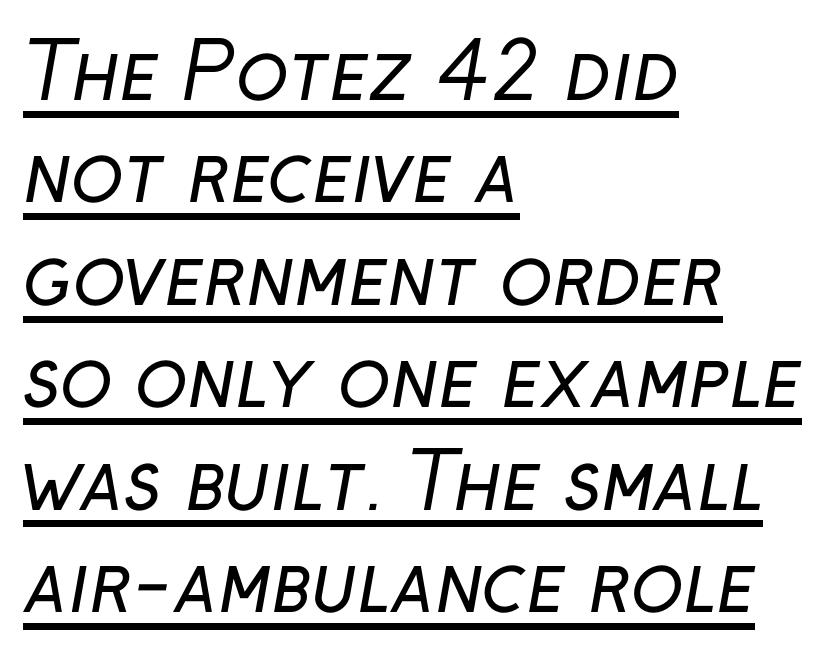
Q: Is the text bold? A: No.
Q: Is the typeface a serif or a sans-serif typeface? A: Sans-serif.
Q: Is the text underlined? A: Yes.
Q: How is the paragraph aligned? A: Left-aligned.
Q: Is the spacing between letters normal or unusually wide? A: Normal.
Q: Is the spacing between lines tight, normal or loose? A: Normal.
Q: Width (condensed, normal, or wide)? A: Normal.
Q: Stroke contrast? A: Low.
Q: x-height? A: Medium.
Q: Monospaced? A: No.
